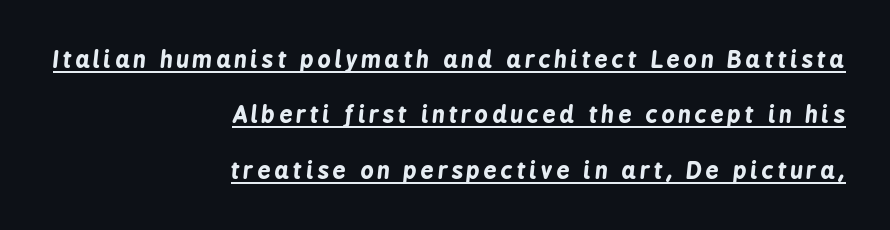
{"italic": "yes", "lean": "right", "slant_degrees": 6, "bold": "yes", "underline": "yes", "align": "right", "line_spacing": "loose", "line_spacing_ratio": 2.41, "glyph_px": 23}
